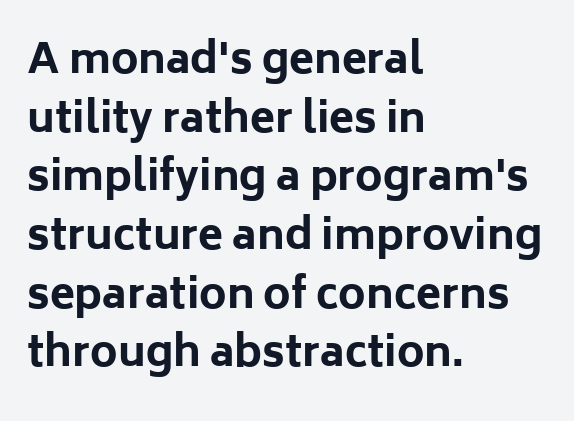
{"serif": "no", "italic": "no", "bold": "yes", "weight": "bold", "width": "normal", "stroke_contrast": "low", "x_height": "medium", "monospaced": "no", "underline": "no", "align": "left", "line_spacing": "normal", "line_spacing_ratio": 1.43, "letter_spacing": "normal", "letter_spacing_em": 0.0, "glyph_px": 41}
